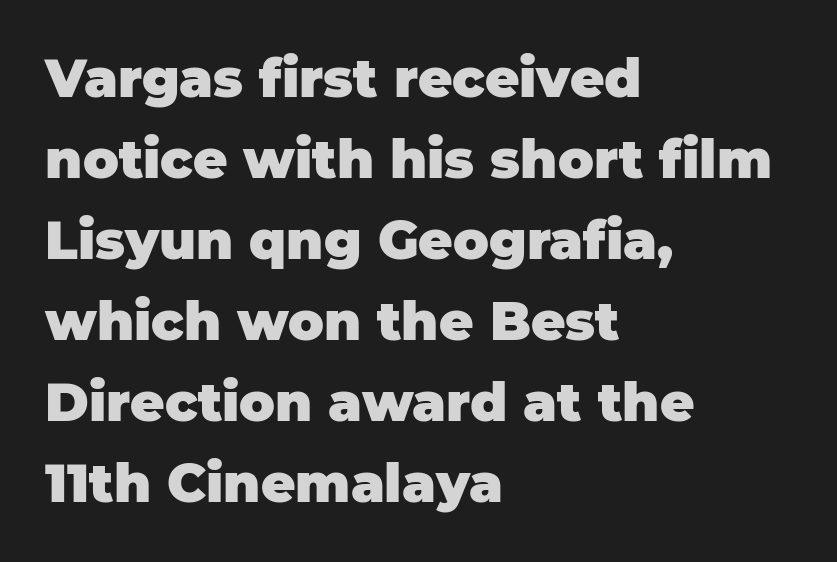
Any mark beneath the type? The region is blank. This rendering leaves character spacing at its baseline value. Looks like regular typesetting: each glyph gets only the width it needs. These lines sit exactly where default settings would place them. What weight is shown? A full bold with thick strokes.
